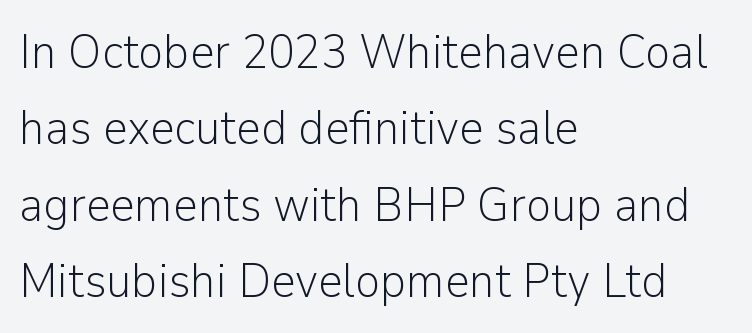
Here the designer chose a conventional face with non-uniform glyph widths. The font is comparable to plain body text, perhaps lighter. Is there any slant? The stems are plumb. What stands out about the letter spacing? Nothing — it is the standard amount.
